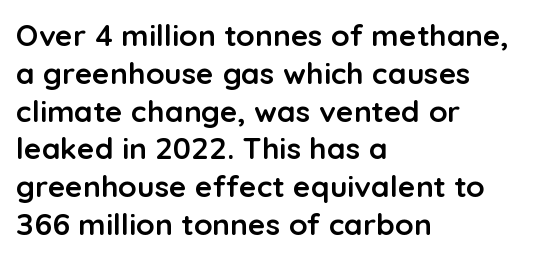
The image shows 30 px semibold sans-serif type, upright; set left-aligned, normal line spacing (1.26x), normal letter spacing, not underlined; low stroke contrast and a medium x-height.
